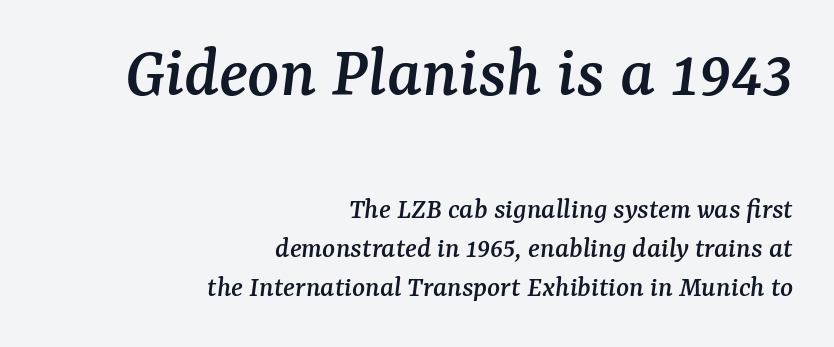
The image shows 74 px serif type, italic (leaning right); set right-aligned, normal line spacing (1.3x), normal letter spacing, not underlined; the first (top) block is 2.47x larger; medium stroke contrast and a medium x-height.
